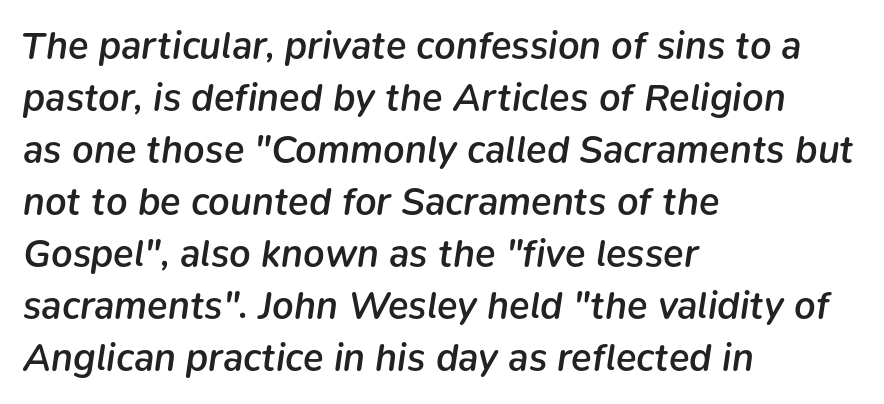
The image shows 38 px semibold type, italic (leaning right); set left-aligned, normal line spacing (1.37x), normal letter spacing, not underlined; low stroke contrast and a medium x-height.
